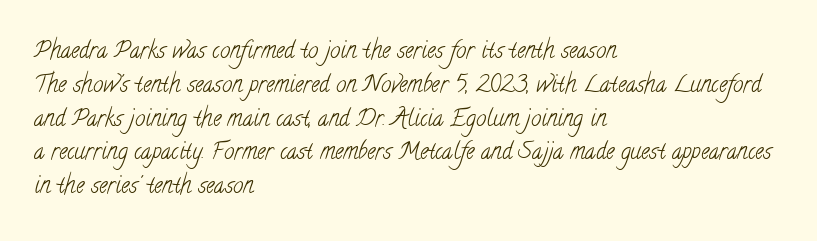
Q: Is the text bold? A: No.
Q: Is the text underlined? A: No.
Q: How is the paragraph aligned? A: Left-aligned.
Q: Is the spacing between letters normal or unusually wide? A: Normal.
Q: Is the spacing between lines tight, normal or loose? A: Normal.
